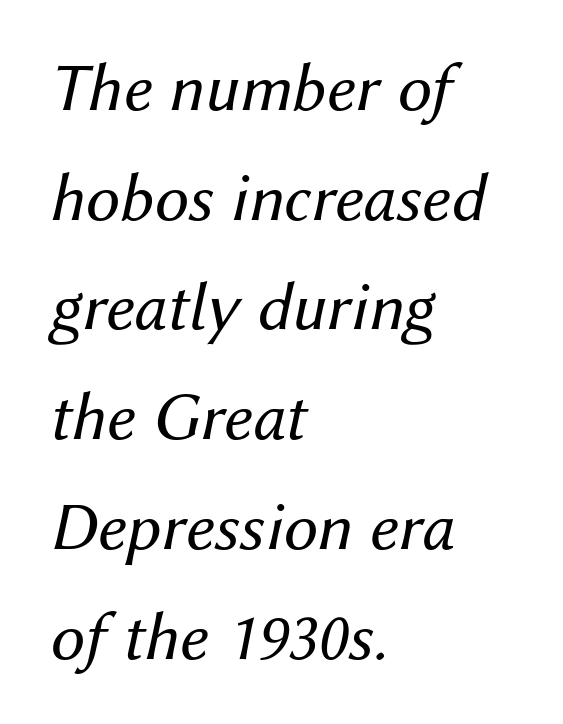
{"italic": "yes", "lean": "right", "slant_degrees": 12, "bold": "no", "weight": "regular", "width": "normal", "stroke_contrast": "medium", "x_height": "medium", "monospaced": "no", "underline": "no", "align": "left", "line_spacing": "normal", "line_spacing_ratio": 1.59, "letter_spacing": "normal", "letter_spacing_em": 0.0, "glyph_px": 69}
